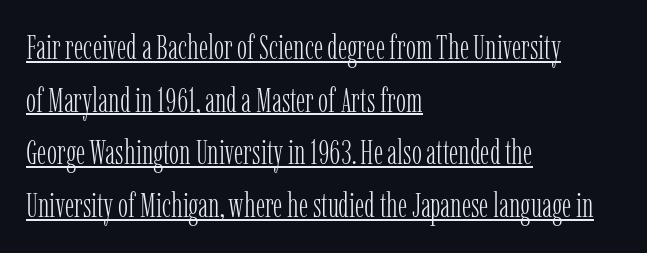
The image shows 34 px light, condensed serif type, upright; set left-aligned, normal line spacing (1.55x), normal letter spacing, underlined; low stroke contrast and a medium x-height.
